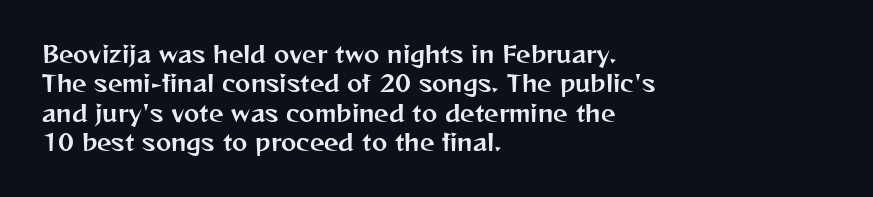
The image shows 23 px text type, upright; set left-aligned, normal line spacing (1.28x), normal letter spacing, not underlined.
